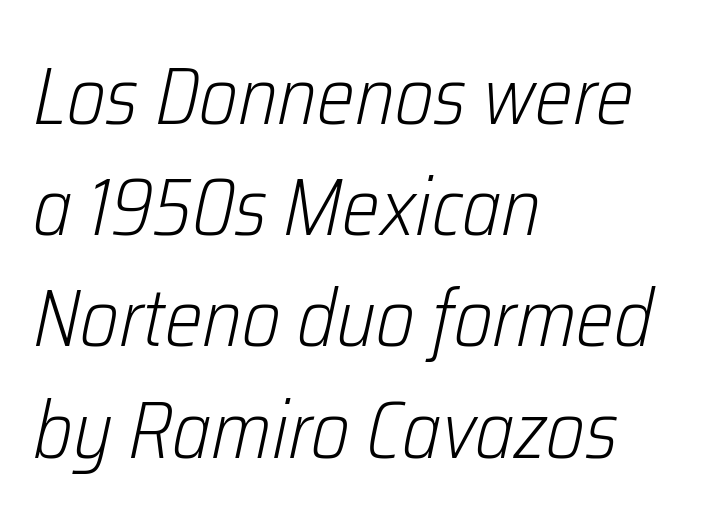
{"italic": "yes", "lean": "right", "slant_degrees": 12, "bold": "no", "weight": "light", "width": "condensed", "stroke_contrast": "low", "x_height": "medium", "monospaced": "no", "underline": "no", "align": "left", "line_spacing": "normal", "line_spacing_ratio": 1.39, "letter_spacing": "normal", "letter_spacing_em": 0.0, "glyph_px": 80}
